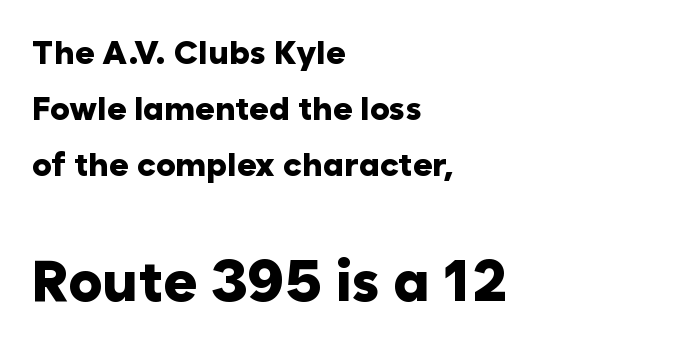
Q: Is the text bold? A: Yes.
Q: Is the text italic (slanted)? A: No, it is upright.
Q: Is the typeface a serif or a sans-serif typeface? A: Sans-serif.
Q: Is the text underlined? A: No.
Q: How is the paragraph aligned? A: Left-aligned.
Q: Is the spacing between letters normal or unusually wide? A: Normal.
Q: Is the spacing between lines tight, normal or loose? A: Normal.
Q: Which block of text is set in a larger size, the first (top) or the second (bottom)? A: The second (bottom) one.
Q: Width (condensed, normal, or wide)? A: Normal.
Q: Stroke contrast? A: Low.
Q: x-height? A: Medium.
Q: Monospaced? A: No.
